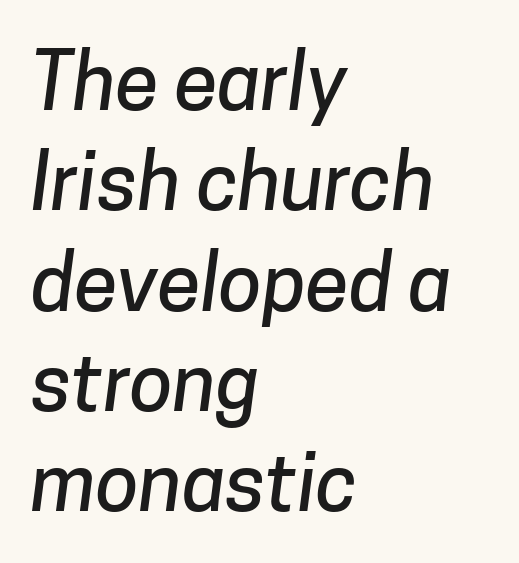
Any mark beneath the type? The region is blank. Proportional: the letters do not fall into vertical columns. Where is the straight margin? On the left. Leading: standard. The letters carry no serifs — their stems end cleanly without finishing strokes.
